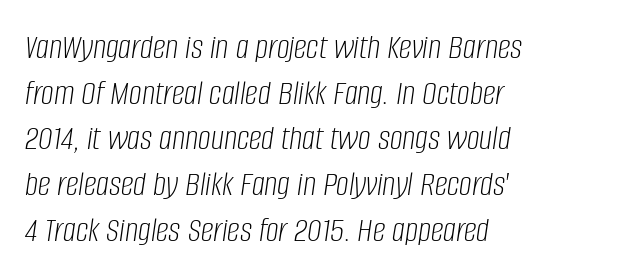
Q: Is the text bold? A: No.
Q: Is the text italic (slanted)? A: Yes, it leans right by about 8 degrees.
Q: Is the text underlined? A: No.
Q: How is the paragraph aligned? A: Left-aligned.
Q: Is the spacing between letters normal or unusually wide? A: Normal.
Q: Is the spacing between lines tight, normal or loose? A: Normal.
Q: Width (condensed, normal, or wide)? A: Condensed.
Q: Stroke contrast? A: Low.
Q: x-height? A: Large.
Q: Monospaced? A: No.
